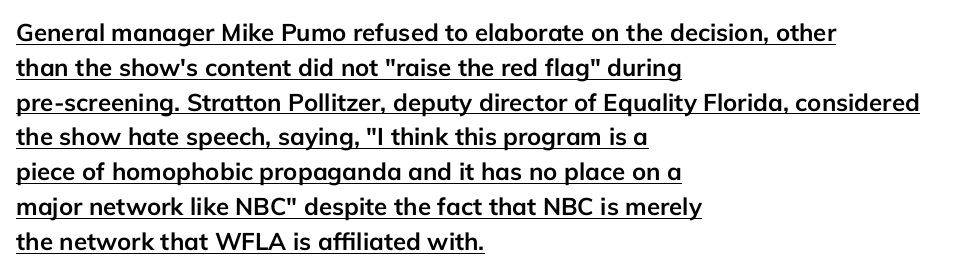
Q: Is the text bold? A: Yes.
Q: Is the text italic (slanted)? A: No, it is upright.
Q: Is the text underlined? A: Yes.
Q: How is the paragraph aligned? A: Left-aligned.
Q: Is the spacing between letters normal or unusually wide? A: Normal.
Q: Is the spacing between lines tight, normal or loose? A: Normal.
